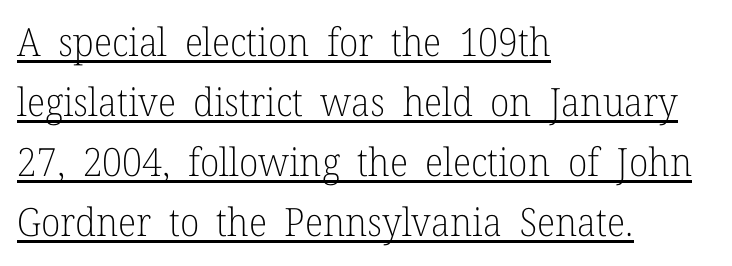
The image shows 39 px light serif type, upright; set left-aligned, normal line spacing (1.54x), normal letter spacing, underlined; low stroke contrast and a medium x-height.
